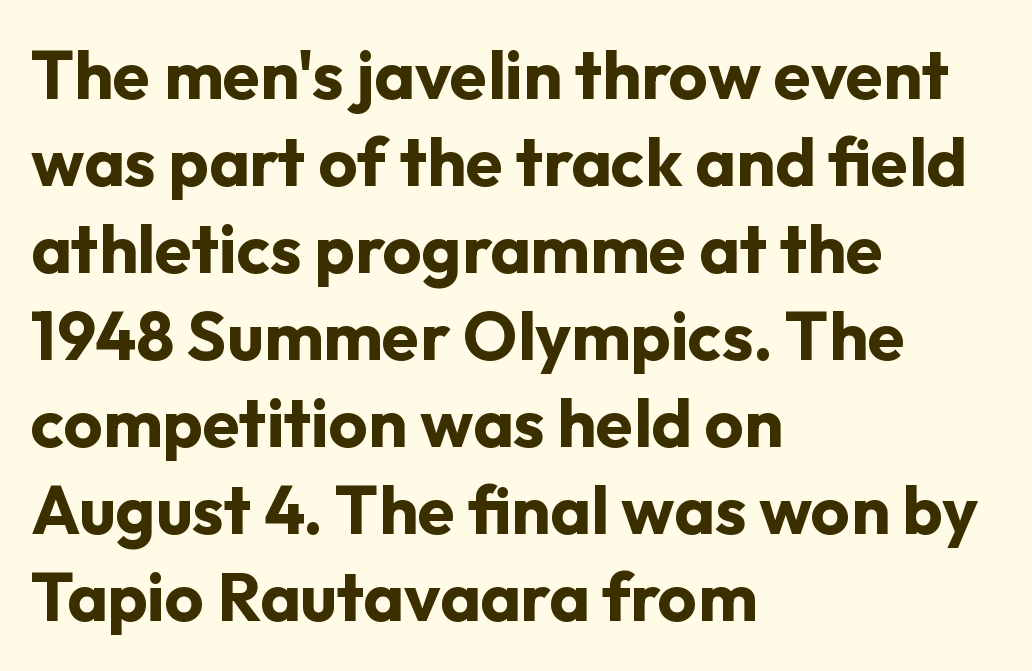
The image shows 68 px bold sans-serif type, upright; set left-aligned, normal line spacing (1.28x), normal letter spacing, not underlined; low stroke contrast and a medium x-height.
